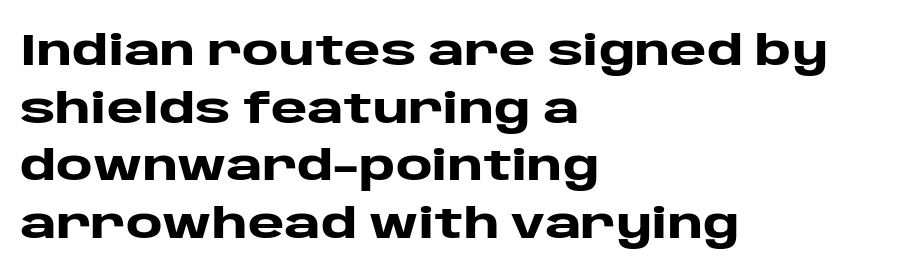
The image shows 44 px heavy, wide sans-serif type, upright; set left-aligned, normal line spacing (1.31x), normal letter spacing, not underlined; low stroke contrast and a large x-height.
